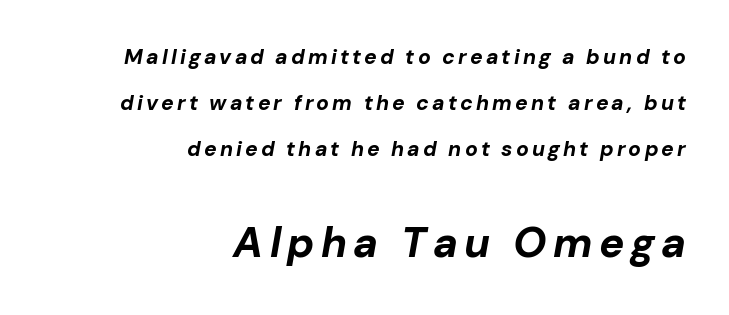
Q: Is the text bold? A: Yes.
Q: Is the text italic (slanted)? A: Yes, it leans right by about 10 degrees.
Q: Is the text underlined? A: No.
Q: How is the paragraph aligned? A: Right-aligned.
Q: Is the spacing between lines tight, normal or loose? A: Loose.
Q: Which block of text is set in a larger size, the first (top) or the second (bottom)? A: The second (bottom) one.
Q: Width (condensed, normal, or wide)? A: Normal.
Q: Stroke contrast? A: Low.
Q: x-height? A: Medium.
Q: Monospaced? A: No.
